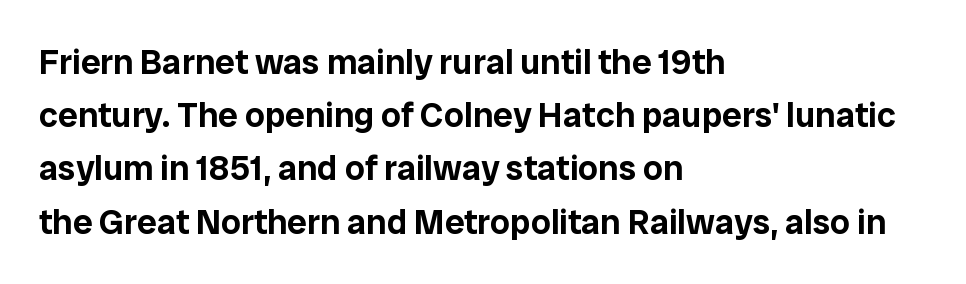
The image shows 35 px sans-serif type, upright; set left-aligned, normal line spacing (1.52x), normal letter spacing, not underlined; low stroke contrast and a medium x-height.
